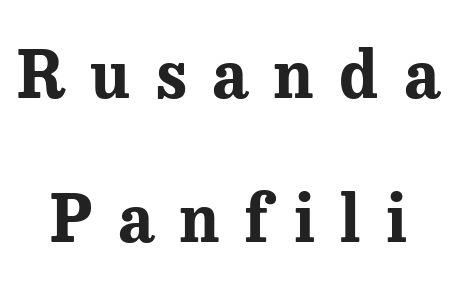
{"serif": "yes", "italic": "no", "bold": "yes", "weight": "bold", "width": "normal", "stroke_contrast": "medium", "x_height": "medium", "monospaced": "no", "underline": "no", "line_spacing": "loose", "line_spacing_ratio": 2.22, "letter_spacing": "wide", "letter_spacing_em": 0.39, "glyph_px": 65}
